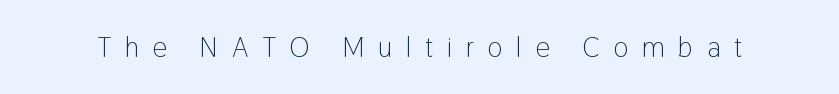
The image shows 28 px light, condensed sans-serif type, upright; set unusually wide letter spacing (+0.49 em), not underlined; low stroke contrast and a medium x-height.
